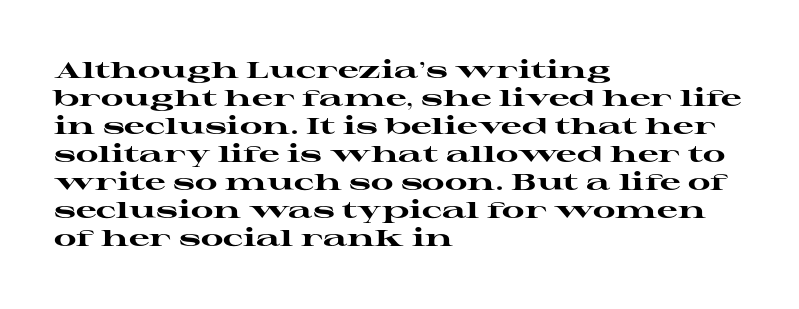
Q: Is the text bold? A: Yes.
Q: Is the text italic (slanted)? A: No, it is upright.
Q: Is the text underlined? A: No.
Q: How is the paragraph aligned? A: Left-aligned.
Q: Is the spacing between letters normal or unusually wide? A: Normal.
